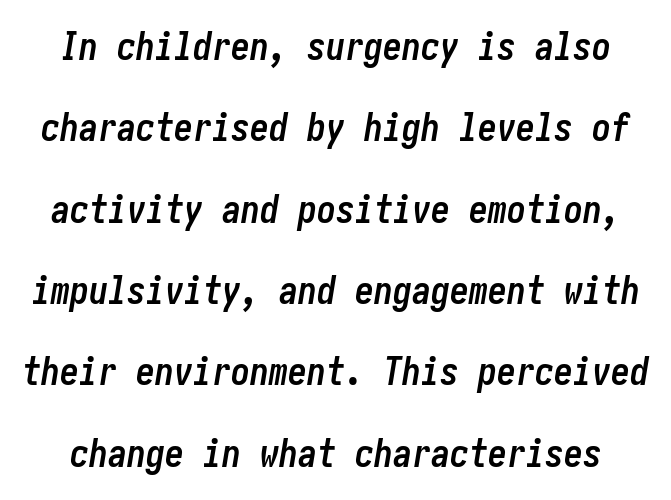
The image shows 38 px semibold, condensed type, italic (leaning right); set loose line spacing (2.14x), normal letter spacing, not underlined; low stroke contrast and a medium x-height.
